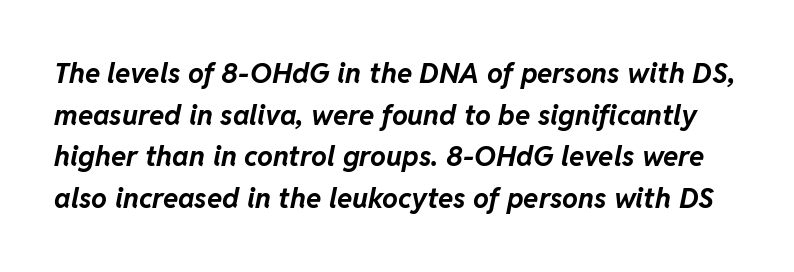
{"italic": "yes", "lean": "right", "slant_degrees": 11, "bold": "yes", "weight": "bold", "width": "normal", "stroke_contrast": "low", "x_height": "medium", "monospaced": "no", "underline": "no", "line_spacing": "normal", "line_spacing_ratio": 1.49, "letter_spacing": "normal", "letter_spacing_em": 0.0, "glyph_px": 28}
